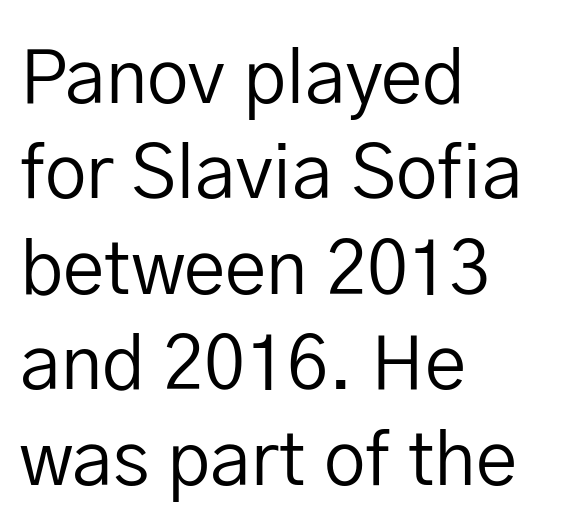
Stems and bowls with no extra thickness — not bold. The typesetter chose a ragged-right arrangement here. Nope, not italic — everything's standing straight. Evenly set lines give the paragraph a standard silhouette. The foot of each line stays bare and open.
